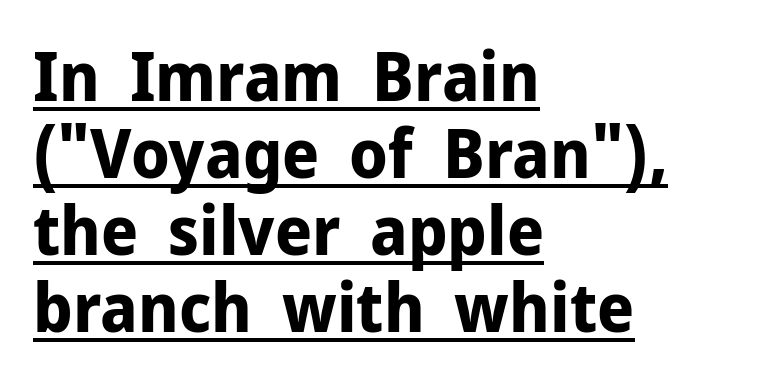
Q: Is the text bold? A: Yes.
Q: Is the text italic (slanted)? A: No, it is upright.
Q: Is the typeface a serif or a sans-serif typeface? A: Sans-serif.
Q: Is the text underlined? A: Yes.
Q: How is the paragraph aligned? A: Left-aligned.
Q: Is the spacing between letters normal or unusually wide? A: Normal.
Q: Is the spacing between lines tight, normal or loose? A: Tight.
Q: Width (condensed, normal, or wide)? A: Normal.
Q: Stroke contrast? A: Low.
Q: x-height? A: Medium.
Q: Monospaced? A: No.
